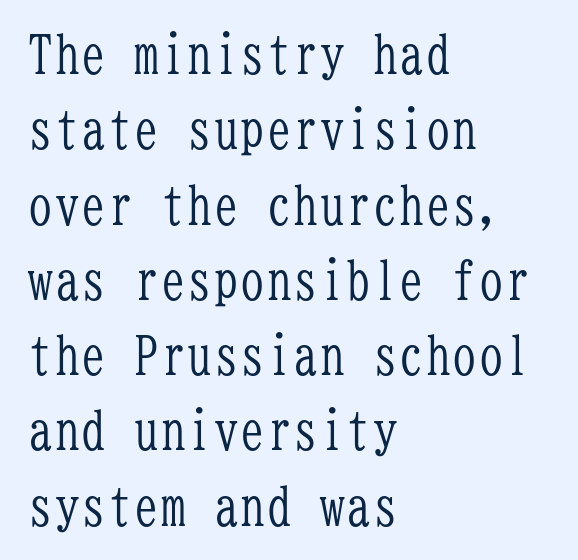
The image shows 53 px light, condensed serif type, upright, monospaced; set left-aligned, normal line spacing (1.42x), normal letter spacing, not underlined; low stroke contrast and a medium x-height.
